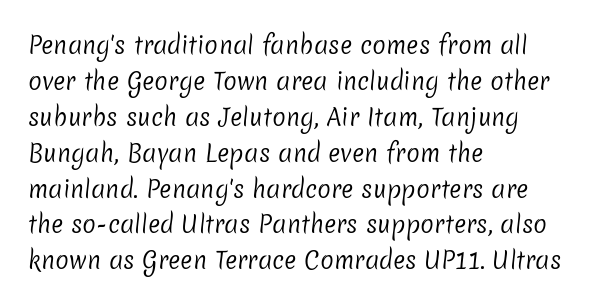
Q: Is the text bold? A: No.
Q: Is the text underlined? A: No.
Q: How is the paragraph aligned? A: Left-aligned.
Q: Is the spacing between letters normal or unusually wide? A: Normal.
Q: Is the spacing between lines tight, normal or loose? A: Normal.
